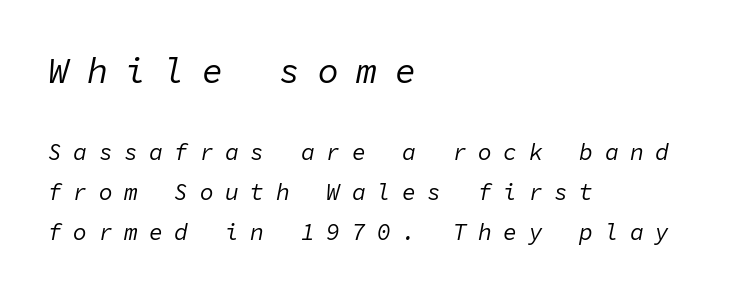
The image shows 35 px regular-weight type, italic (leaning right), monospaced; set left-aligned, line spacing 1.74x, unusually wide letter spacing (+0.5 em), not underlined; the first (top) block is 1.52x larger; low stroke contrast and a medium x-height.
